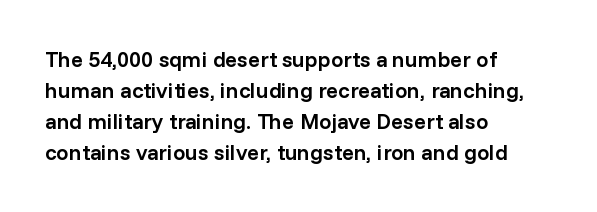
{"italic": "no", "bold": "semi", "underline": "no", "align": "left", "line_spacing": "normal", "line_spacing_ratio": 1.41, "letter_spacing": "normal", "letter_spacing_em": 0.0, "glyph_px": 22}
